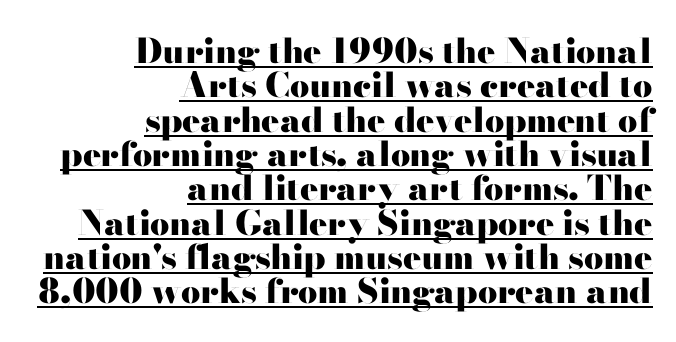
Q: Is the text bold? A: Yes.
Q: Is the text italic (slanted)? A: No, it is upright.
Q: Is the typeface a serif or a sans-serif typeface? A: Sans-serif.
Q: Is the text underlined? A: Yes.
Q: How is the paragraph aligned? A: Right-aligned.
Q: Is the spacing between letters normal or unusually wide? A: Normal.
Q: Is the spacing between lines tight, normal or loose? A: Tight.
Q: Width (condensed, normal, or wide)? A: Wide.
Q: Stroke contrast? A: High.
Q: x-height? A: Small.
Q: Monospaced? A: No.
